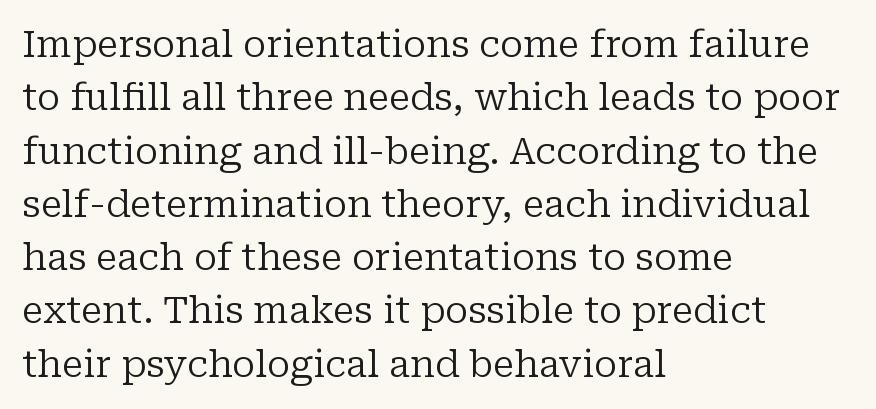
Horizontal bands of white between lines are of average thickness. The gaps between neighbouring characters are ordinary and unremarkable. The type sits square on the baseline with zero lean. Descender tails drop into unmarked territory.
